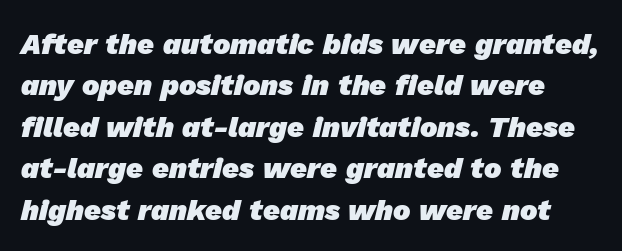
Q: Is the text bold? A: Yes.
Q: Is the typeface a serif or a sans-serif typeface? A: Sans-serif.
Q: Is the text underlined? A: No.
Q: Is the spacing between letters normal or unusually wide? A: Normal.
Q: Is the spacing between lines tight, normal or loose? A: Normal.
Q: Width (condensed, normal, or wide)? A: Normal.
Q: Stroke contrast? A: Low.
Q: x-height? A: Medium.
Q: Monospaced? A: No.
